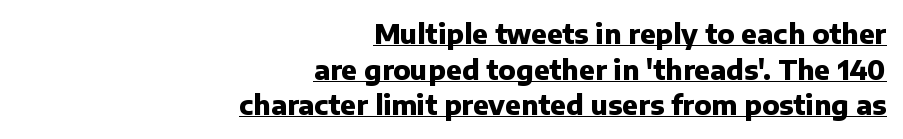
Q: Is the text bold? A: Yes.
Q: Is the text italic (slanted)? A: No, it is upright.
Q: Is the text underlined? A: Yes.
Q: How is the paragraph aligned? A: Right-aligned.
Q: Is the spacing between letters normal or unusually wide? A: Normal.
Q: Is the spacing between lines tight, normal or loose? A: Normal.
